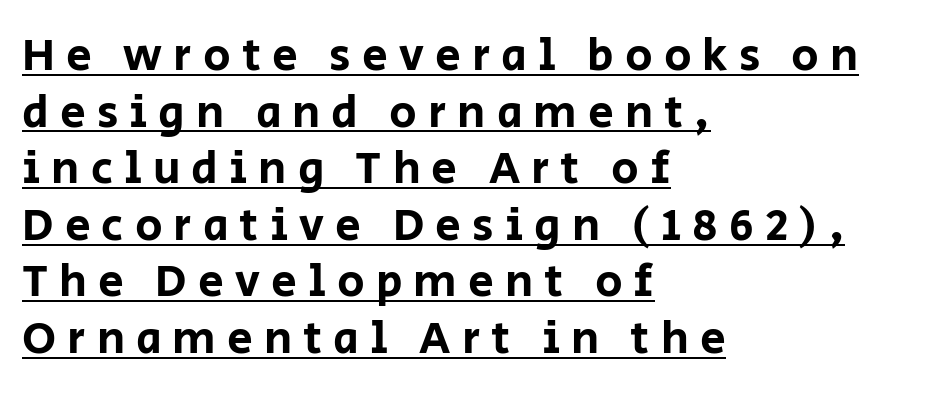
Q: Is the text italic (slanted)? A: No, it is upright.
Q: Is the typeface a serif or a sans-serif typeface? A: Sans-serif.
Q: Is the text underlined? A: Yes.
Q: How is the paragraph aligned? A: Left-aligned.
Q: Is the spacing between letters normal or unusually wide? A: Unusually wide.
Q: Width (condensed, normal, or wide)? A: Normal.
Q: Stroke contrast? A: Low.
Q: x-height? A: Large.
Q: Monospaced? A: No.
